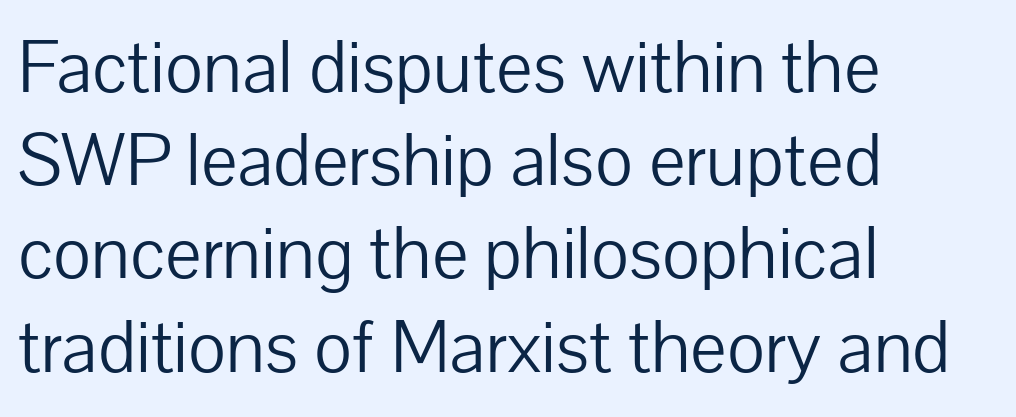
The image shows 77 px light sans-serif type, upright; set left-aligned, line spacing 1.21x, normal letter spacing, not underlined; low stroke contrast and a medium x-height.
